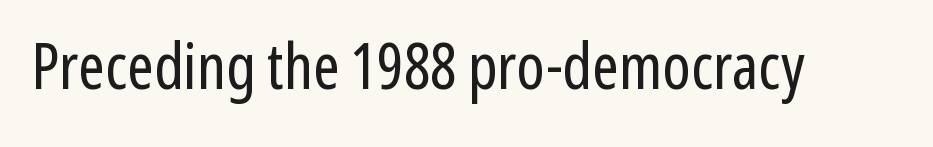
To sum up the face: it is a sans, with no serifs. These lines were composed using upright roman letters. Weight: in the light-to-regular range. Looks like regular typesetting: each glyph gets only the width it needs. The space beneath each line is pristine and unruled.
